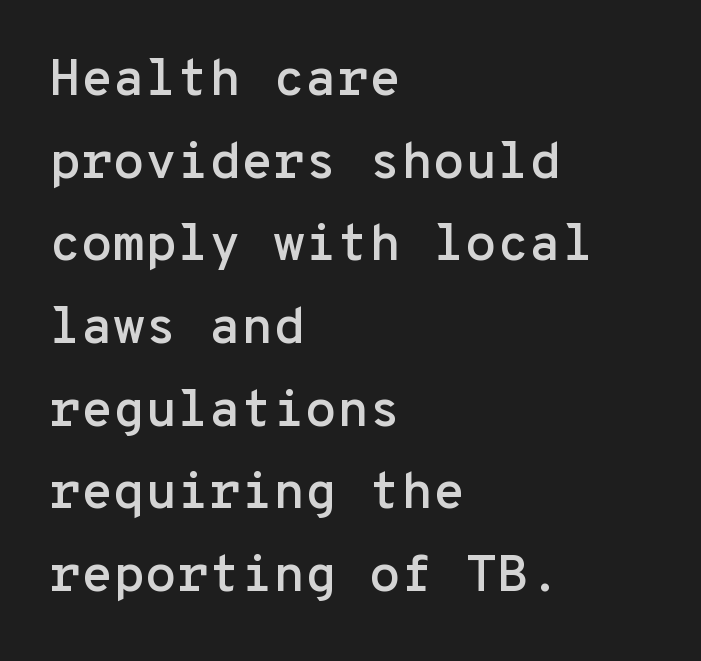
Evenly set lines give the paragraph a standard silhouette. Do the characters align in a grid? Yes, the font is monospaced. The passage shown is not underscored anywhere. The ragged edge is on the right, which tells us the setting is flush left.
